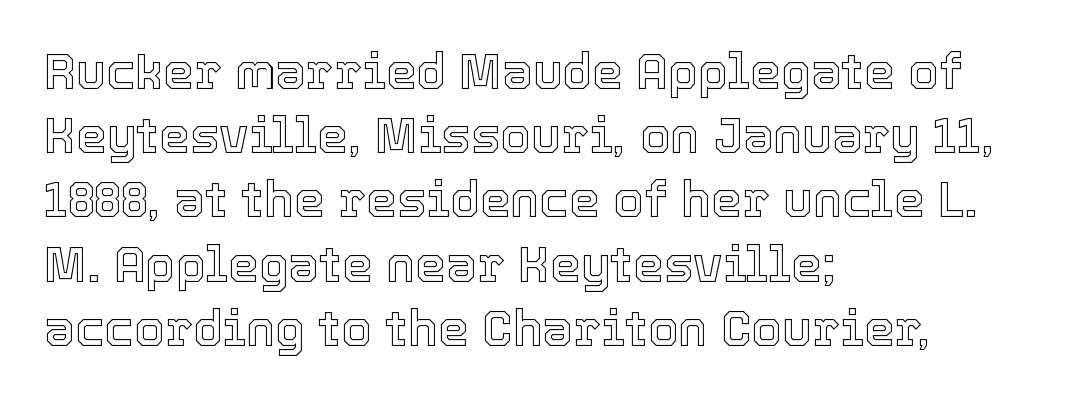
{"italic": "no", "width": "normal", "x_height": "medium", "monospaced": "no", "underline": "no", "align": "left", "line_spacing": "normal", "line_spacing_ratio": 1.31, "letter_spacing": "normal", "letter_spacing_em": 0.0, "glyph_px": 49}
